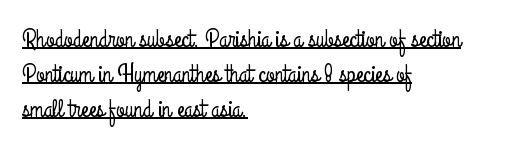
In designer terms, the underline attribute is active on this setting. Leftover space on each line is placed entirely after the last word. Regular leading. This sample uses plain, unmodified letter spacing.
